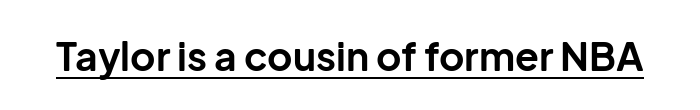
The image shows 39 px bold sans-serif type, upright; set normal letter spacing, underlined; low stroke contrast and a medium x-height.
